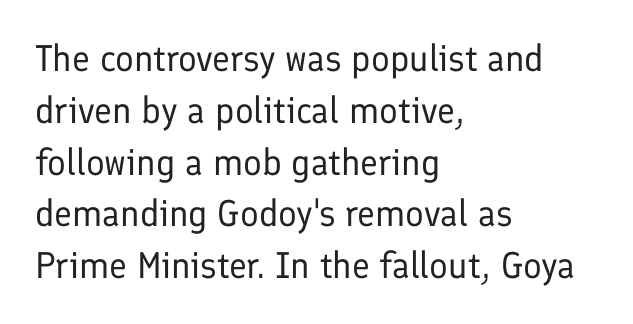
{"serif": "no", "italic": "no", "bold": "no", "weight": "regular", "width": "normal", "stroke_contrast": "low", "x_height": "medium", "monospaced": "no", "underline": "no", "align": "left", "line_spacing": "normal", "line_spacing_ratio": 1.4, "letter_spacing": "normal", "letter_spacing_em": 0.0, "glyph_px": 37}
